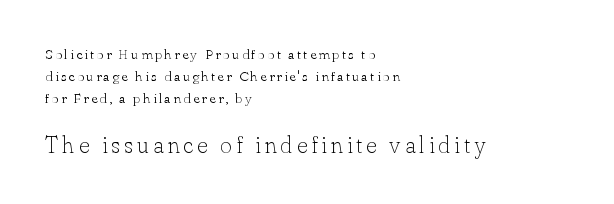
{"italic": "no", "bold": "no", "underline": "no", "align": "left", "line_spacing": "normal", "line_spacing_ratio": 1.58, "larger_block": "second", "size_ratio": 1.64, "glyph_px": 23}
